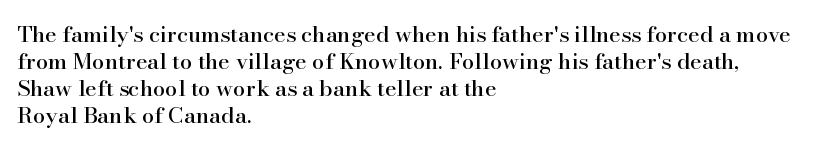
{"italic": "no", "underline": "no", "align": "left", "line_spacing_ratio": 1.22, "letter_spacing": "normal", "letter_spacing_em": 0.0, "glyph_px": 22}
